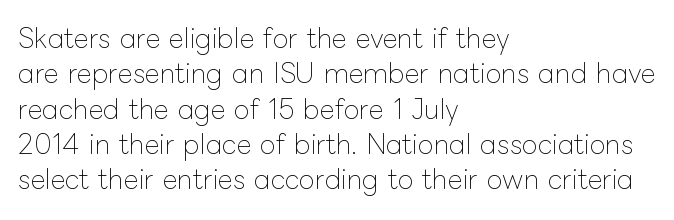
Q: Is the text bold? A: No.
Q: Is the text italic (slanted)? A: No, it is upright.
Q: Is the text underlined? A: No.
Q: How is the paragraph aligned? A: Left-aligned.
Q: Is the spacing between letters normal or unusually wide? A: Normal.
Q: Is the spacing between lines tight, normal or loose? A: Normal.
